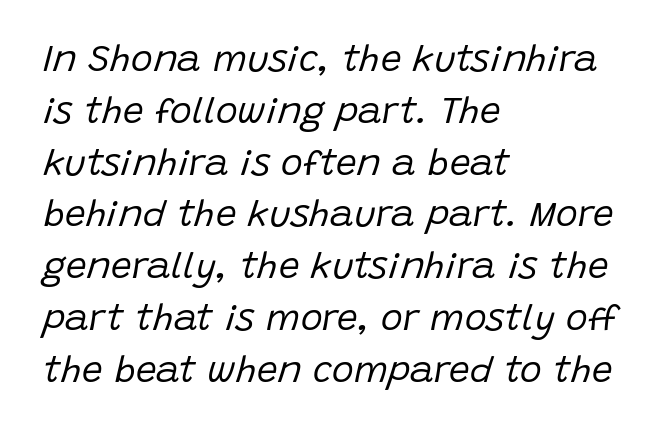
Each row of text sits above clean, open space. The line texture is even and compact thanks to regular tracking. The paragraph shown leans on its left margin. It's the slanting kind of type. The letters advance in unequal steps, a hallmark of proportional type.
